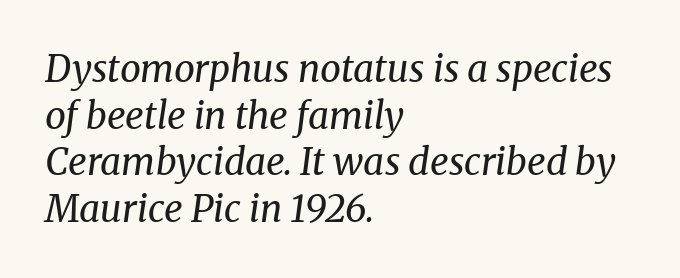
The image shows 37 px regular-weight serif type, italic (leaning right); set left-aligned, normal line spacing (1.26x), normal letter spacing, not underlined; medium stroke contrast and a medium x-height.
